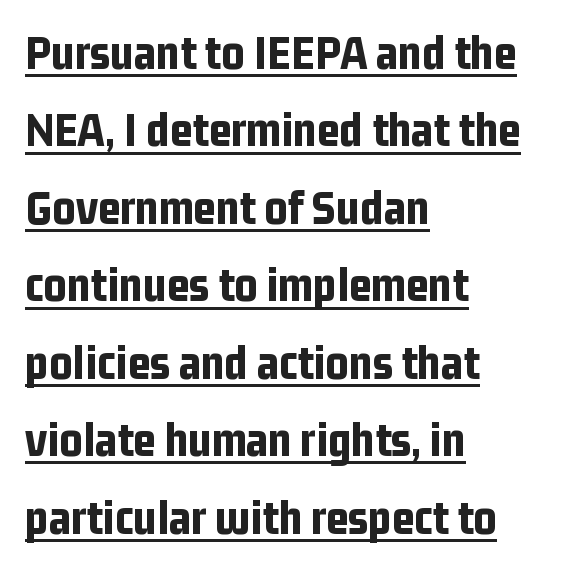
{"serif": "no", "italic": "no", "bold": "yes", "weight": "bold", "width": "condensed", "stroke_contrast": "low", "x_height": "medium", "monospaced": "no", "underline": "yes", "align": "left", "line_spacing": "normal", "line_spacing_ratio": 1.58, "letter_spacing": "normal", "letter_spacing_em": 0.0, "glyph_px": 49}
